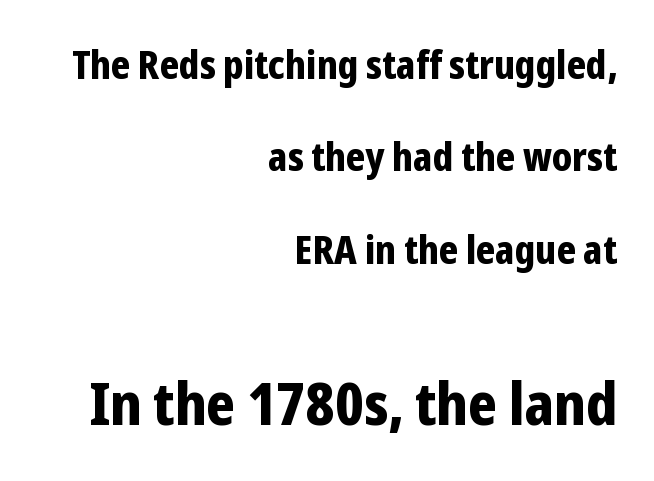
Students, observe: this is what heavily led, spacious text looks like. Notice how the stems are strictly vertical — no italics here. Line ends are locked; line starts wander. A typesetter would call this zero additional tracking.
